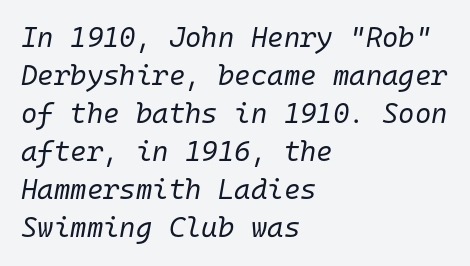
Q: Is the text bold? A: No.
Q: Is the text italic (slanted)? A: Yes, it leans right by about 10 degrees.
Q: Is the text underlined? A: No.
Q: How is the paragraph aligned? A: Left-aligned.
Q: Is the spacing between letters normal or unusually wide? A: Normal.
Q: Is the spacing between lines tight, normal or loose? A: Normal.
Q: Width (condensed, normal, or wide)? A: Normal.
Q: Stroke contrast? A: Low.
Q: x-height? A: Medium.
Q: Monospaced? A: Yes.
